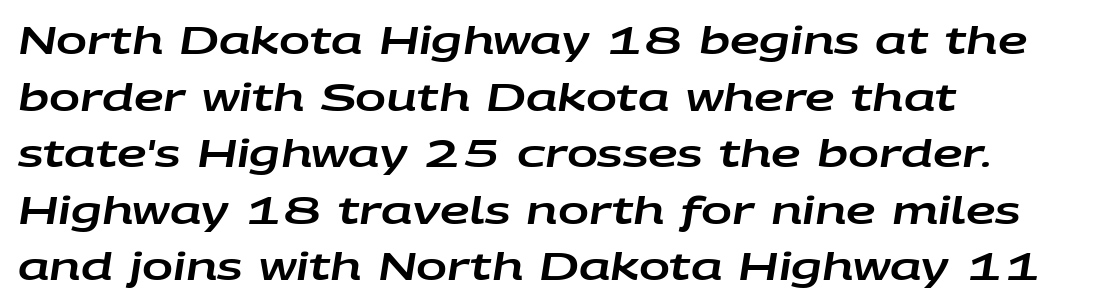
{"italic": "yes", "lean": "right", "slant_degrees": 9, "width": "wide", "stroke_contrast": "low", "x_height": "large", "monospaced": "no", "underline": "no", "align": "left", "line_spacing": "normal", "line_spacing_ratio": 1.53, "letter_spacing": "normal", "letter_spacing_em": 0.0, "glyph_px": 37}
